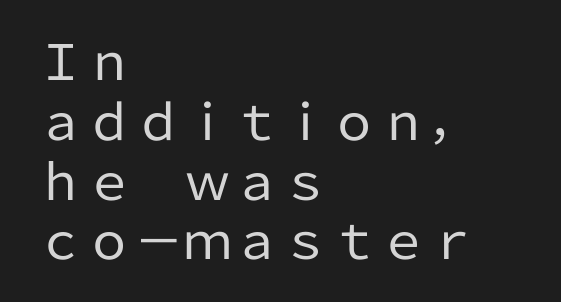
Q: Is the text bold? A: No.
Q: Is the text italic (slanted)? A: No, it is upright.
Q: Is the typeface a serif or a sans-serif typeface? A: Sans-serif.
Q: Is the text underlined? A: No.
Q: How is the paragraph aligned? A: Left-aligned.
Q: Is the spacing between letters normal or unusually wide? A: Normal.
Q: Width (condensed, normal, or wide)? A: Normal.
Q: Stroke contrast? A: Low.
Q: x-height? A: Medium.
Q: Monospaced? A: No.
